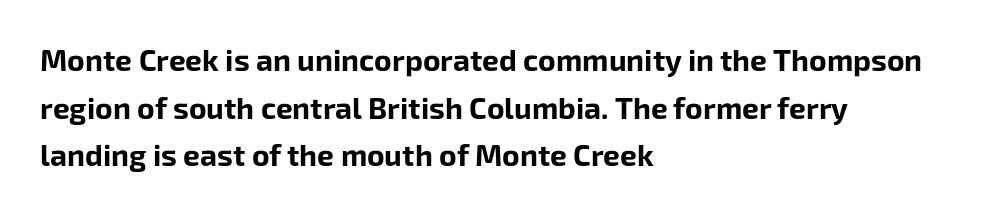
{"serif": "no", "italic": "no", "bold": "yes", "weight": "bold", "width": "normal", "stroke_contrast": "low", "x_height": "medium", "monospaced": "no", "underline": "no", "align": "left", "line_spacing": "normal", "line_spacing_ratio": 1.59, "letter_spacing": "normal", "letter_spacing_em": 0.0, "glyph_px": 30}
